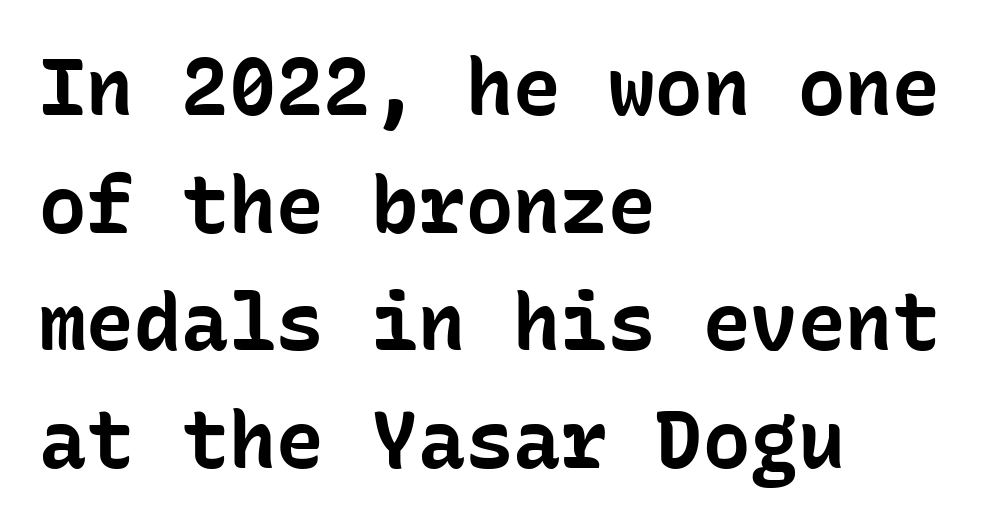
Q: Is the text bold? A: Yes.
Q: Is the text italic (slanted)? A: No, it is upright.
Q: Is the typeface a serif or a sans-serif typeface? A: Sans-serif.
Q: Is the text underlined? A: No.
Q: How is the paragraph aligned? A: Left-aligned.
Q: Is the spacing between letters normal or unusually wide? A: Normal.
Q: Is the spacing between lines tight, normal or loose? A: Normal.
Q: Width (condensed, normal, or wide)? A: Normal.
Q: Stroke contrast? A: Low.
Q: x-height? A: Medium.
Q: Monospaced? A: Yes.
